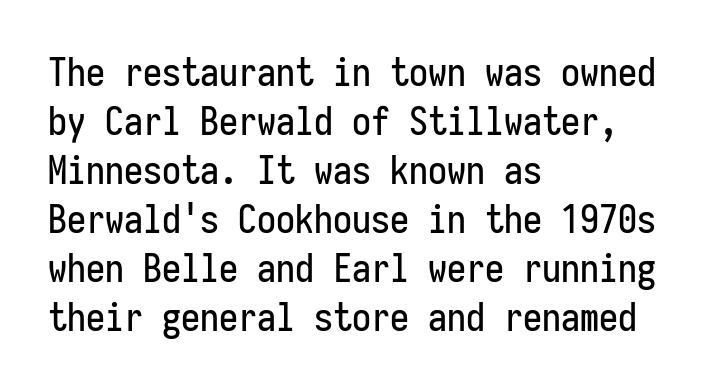
{"serif": "no", "italic": "no", "width": "condensed", "stroke_contrast": "low", "x_height": "medium", "monospaced": "yes", "underline": "no", "align": "left", "line_spacing": "normal", "line_spacing_ratio": 1.29, "letter_spacing": "normal", "letter_spacing_em": 0.0, "glyph_px": 38}
